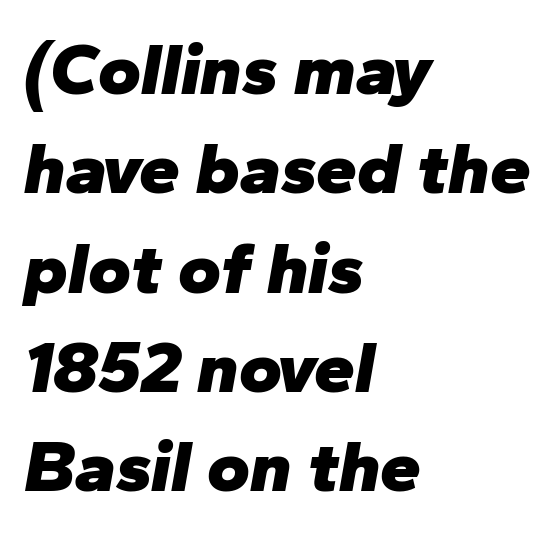
Q: Is the text bold? A: Yes.
Q: Is the text italic (slanted)? A: Yes, it leans right by about 10 degrees.
Q: Is the text underlined? A: No.
Q: How is the paragraph aligned? A: Left-aligned.
Q: Is the spacing between letters normal or unusually wide? A: Normal.
Q: Is the spacing between lines tight, normal or loose? A: Normal.
Q: Width (condensed, normal, or wide)? A: Normal.
Q: Stroke contrast? A: Low.
Q: x-height? A: Medium.
Q: Monospaced? A: No.
